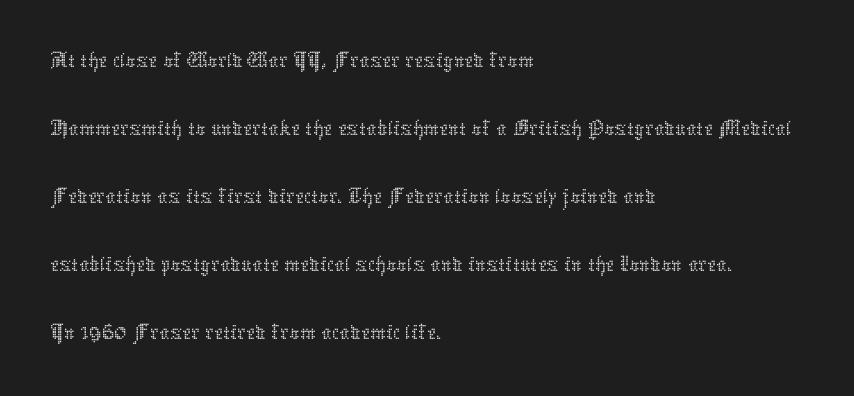
Q: Is the text bold? A: No.
Q: Is the text italic (slanted)? A: No, it is upright.
Q: Is the text underlined? A: No.
Q: How is the paragraph aligned? A: Left-aligned.
Q: Is the spacing between letters normal or unusually wide? A: Normal.
Q: Is the spacing between lines tight, normal or loose? A: Normal.
Q: Width (condensed, normal, or wide)? A: Normal.
Q: Stroke contrast? A: Low.
Q: x-height? A: Medium.
Q: Monospaced? A: No.
